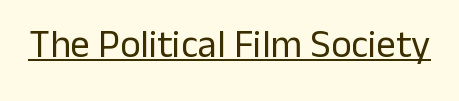
What kind of face is this? One without serifs — a sans. You can see a thin bar hugging the bottom of the glyphs. Ascenders rise straight up at ninety degrees. The weight tops out at a normal text grade. Varying glyph widths throughout — classic text-font behaviour. Look at the tracking — it's just the regular setting, nothing added.
